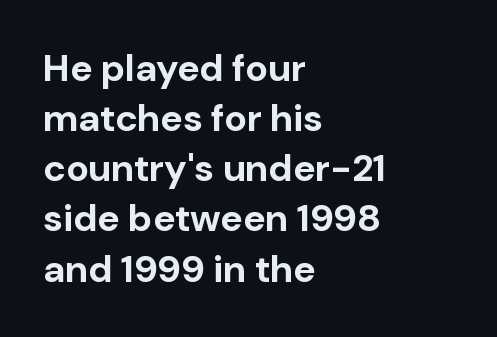
The image shows 38 px bold sans-serif type, upright; set left-aligned, normal line spacing (1.32x), normal letter spacing, not underlined; low stroke contrast and a medium x-height.
